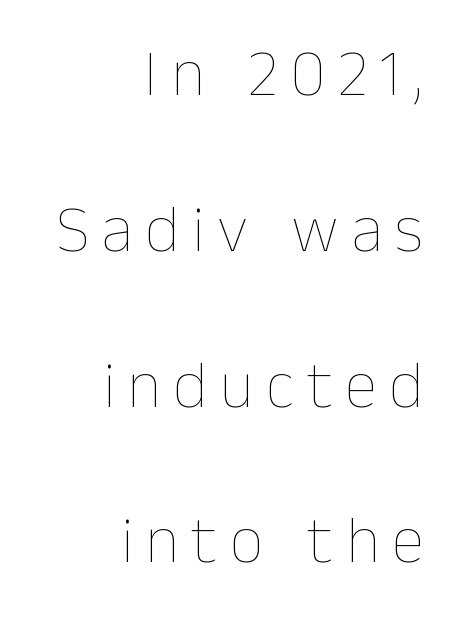
Q: Is the text bold? A: No.
Q: Is the text italic (slanted)? A: No, it is upright.
Q: Is the text underlined? A: No.
Q: How is the paragraph aligned? A: Right-aligned.
Q: Is the spacing between lines tight, normal or loose? A: Loose.
Q: Width (condensed, normal, or wide)? A: Normal.
Q: Stroke contrast? A: Low.
Q: x-height? A: Medium.
Q: Monospaced? A: No.
